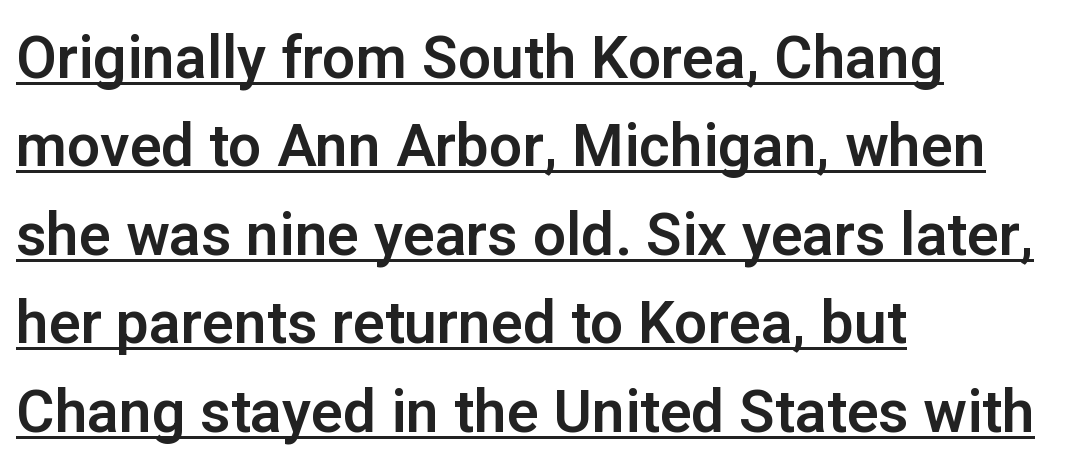
{"serif": "no", "italic": "no", "width": "normal", "stroke_contrast": "low", "x_height": "medium", "monospaced": "no", "underline": "yes", "align": "left", "line_spacing": "normal", "line_spacing_ratio": 1.5, "letter_spacing": "normal", "letter_spacing_em": 0.0, "glyph_px": 59}
